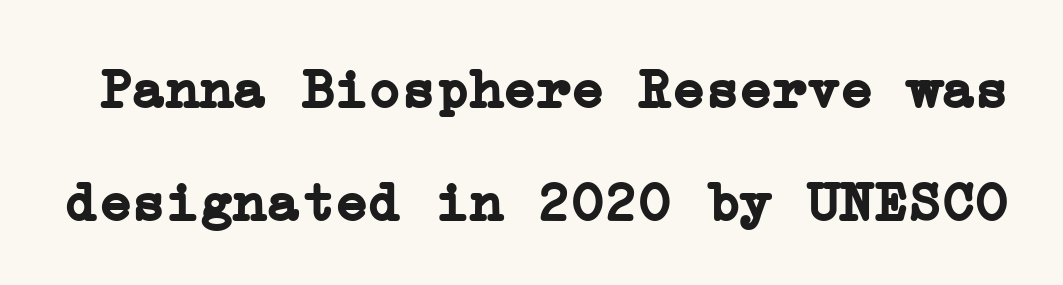
Q: Is the text bold? A: Yes.
Q: Is the text italic (slanted)? A: No, it is upright.
Q: Is the typeface a serif or a sans-serif typeface? A: Serif.
Q: Is the text underlined? A: No.
Q: Is the spacing between letters normal or unusually wide? A: Normal.
Q: Is the spacing between lines tight, normal or loose? A: Loose.
Q: Width (condensed, normal, or wide)? A: Normal.
Q: Stroke contrast? A: Low.
Q: x-height? A: Medium.
